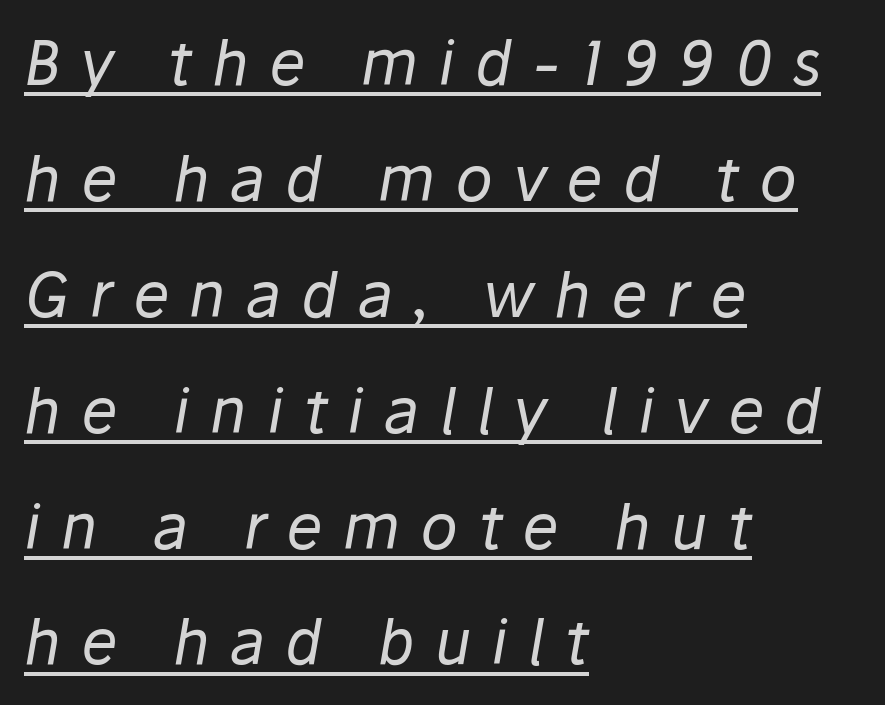
The image shows 61 px regular-weight type, italic (leaning right); set left-aligned, loose line spacing (1.9x), unusually wide letter spacing (+0.33 em), underlined; low stroke contrast and a medium x-height.
